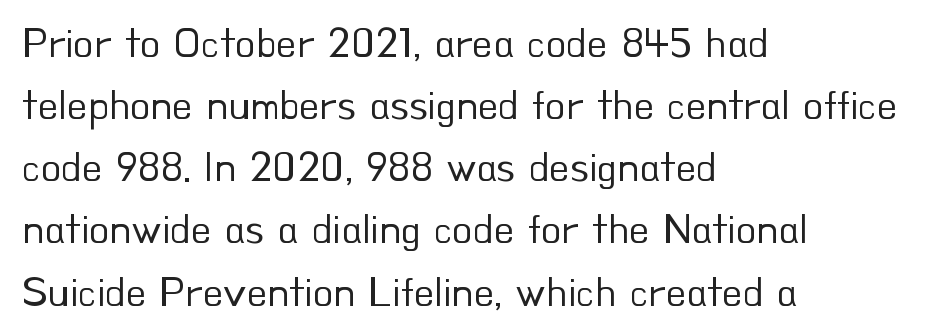
The face looks like a standard text weight, possibly lighter. The passage shown is typeset with a sans-serif family. A classic flush-left, rag-right setting is used for this passage. Designer's note — italics off, roman on. Do the characters align in a grid? No, the font is proportional. Leading: standard.
